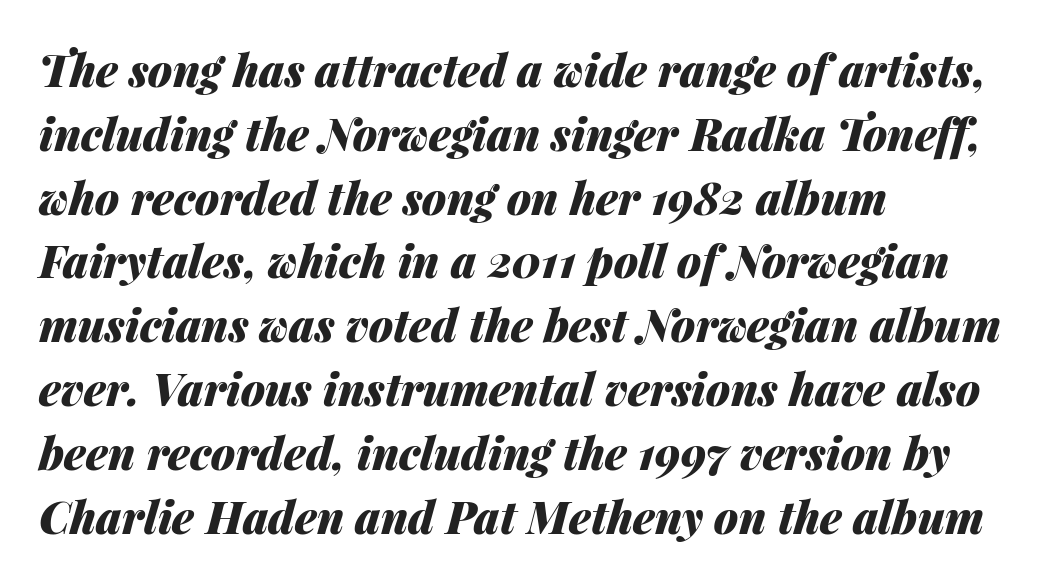
The image shows 44 px heavy type, italic (leaning right); set left-aligned, normal line spacing (1.45x), normal letter spacing, not underlined; medium stroke contrast and a medium x-height.
